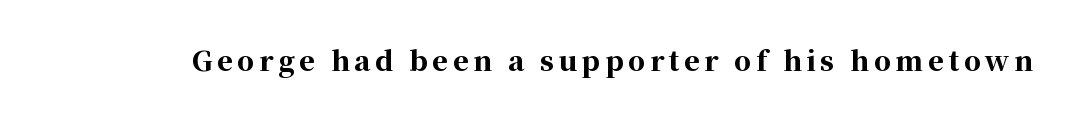
{"italic": "no", "bold": "yes", "underline": "no", "glyph_px": 27}
